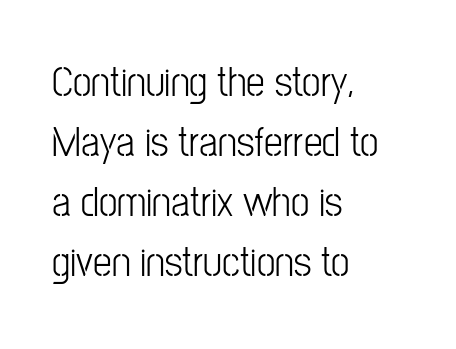
Q: Is the text bold? A: No.
Q: Is the text italic (slanted)? A: No, it is upright.
Q: Is the typeface a serif or a sans-serif typeface? A: Sans-serif.
Q: Is the text underlined? A: No.
Q: How is the paragraph aligned? A: Left-aligned.
Q: Is the spacing between letters normal or unusually wide? A: Normal.
Q: Is the spacing between lines tight, normal or loose? A: Normal.
Q: Width (condensed, normal, or wide)? A: Condensed.
Q: Stroke contrast? A: Low.
Q: x-height? A: Medium.
Q: Monospaced? A: No.
